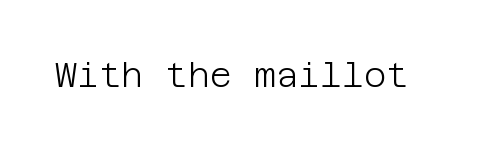
{"serif": "no", "italic": "no", "bold": "no", "weight": "light", "width": "normal", "stroke_contrast": "low", "x_height": "large", "underline": "no", "letter_spacing": "normal", "letter_spacing_em": 0.0, "glyph_px": 34}
